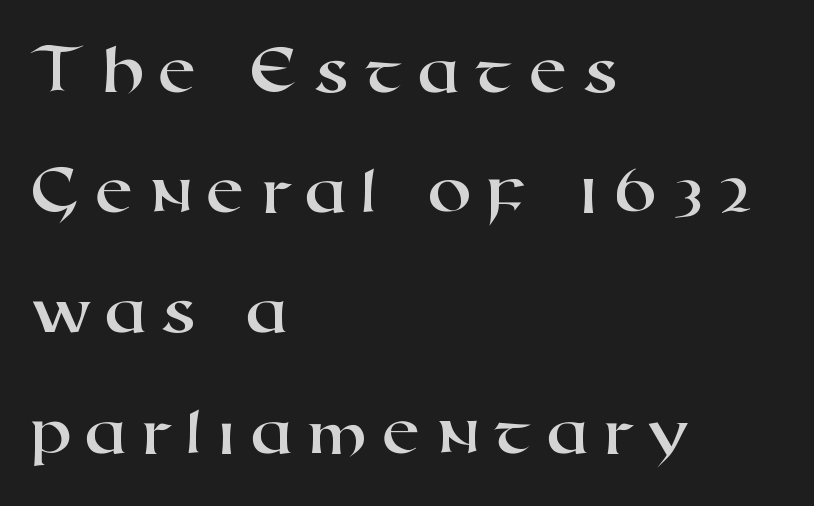
The image shows 72 px wide sans-serif type; set left-aligned, normal line spacing (1.67x), not underlined; high stroke contrast and a medium x-height.
